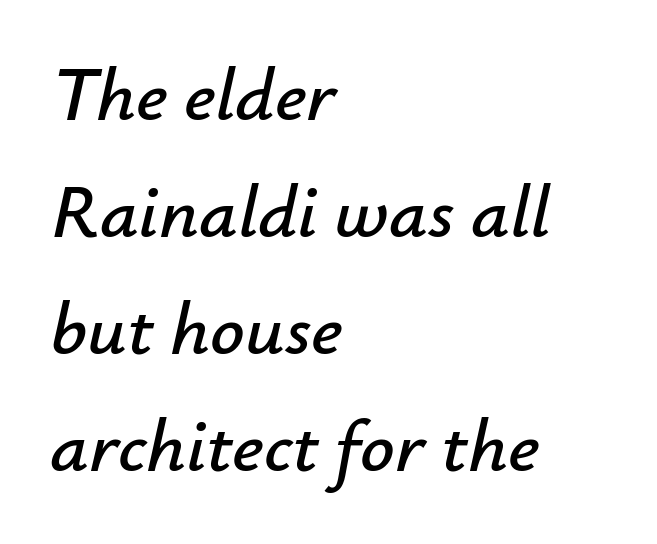
Spacing verdict: proportional, widths tailored to each character. Notice how the passage keeps a crisp vertical edge on the left only. Baseline-to-baseline distance is the conventional proportion of letter height. Is the letter spacing exaggerated? No — it looks like the ordinary default. The text carries the slant typical of an italic or oblique font.
